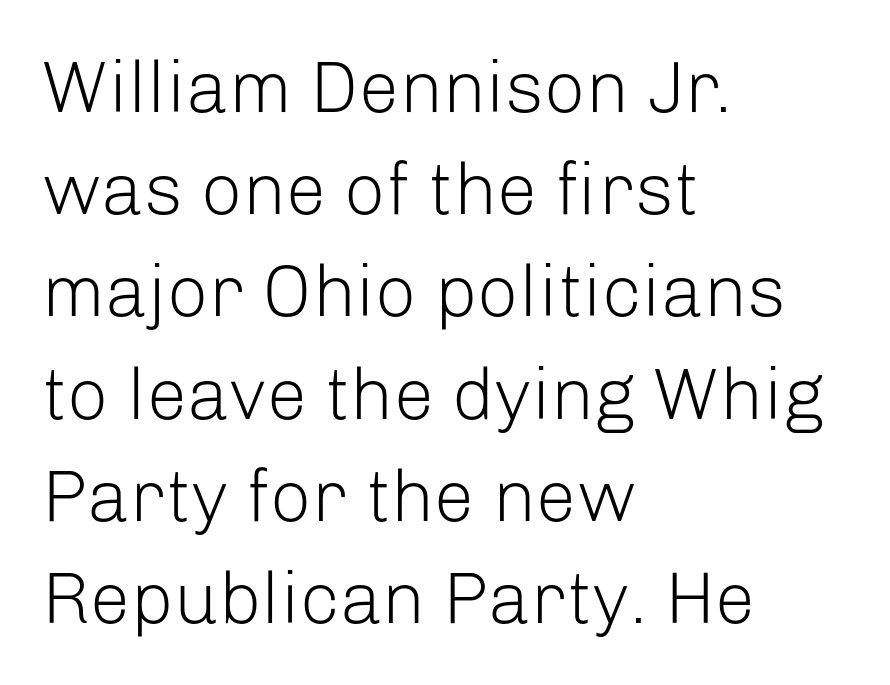
The image shows 73 px light sans-serif type, upright; set left-aligned, normal line spacing (1.4x), normal letter spacing, not underlined; low stroke contrast and a medium x-height.
